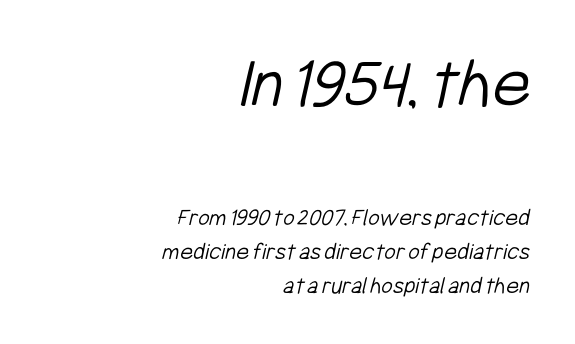
Q: Is the text bold? A: No.
Q: Is the typeface a serif or a sans-serif typeface? A: Sans-serif.
Q: Is the text underlined? A: No.
Q: How is the paragraph aligned? A: Right-aligned.
Q: Is the spacing between letters normal or unusually wide? A: Normal.
Q: Is the spacing between lines tight, normal or loose? A: Normal.
Q: Which block of text is set in a larger size, the first (top) or the second (bottom)? A: The first (top) one.
Q: Width (condensed, normal, or wide)? A: Condensed.
Q: Stroke contrast? A: Low.
Q: x-height? A: Medium.
Q: Monospaced? A: No.
